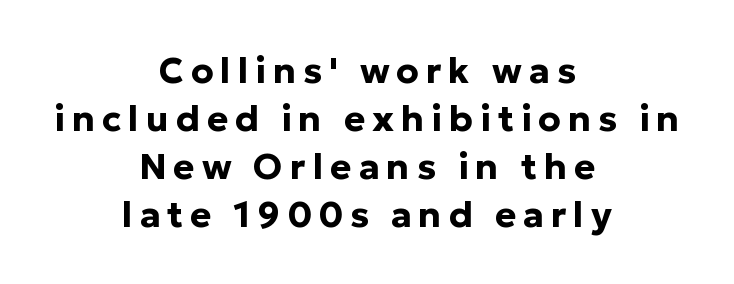
Q: Is the text bold? A: Yes.
Q: Is the text italic (slanted)? A: No, it is upright.
Q: Is the typeface a serif or a sans-serif typeface? A: Sans-serif.
Q: Is the text underlined? A: No.
Q: How is the paragraph aligned? A: Centered.
Q: Is the spacing between lines tight, normal or loose? A: Normal.
Q: Width (condensed, normal, or wide)? A: Normal.
Q: Stroke contrast? A: Low.
Q: x-height? A: Medium.
Q: Monospaced? A: No.
